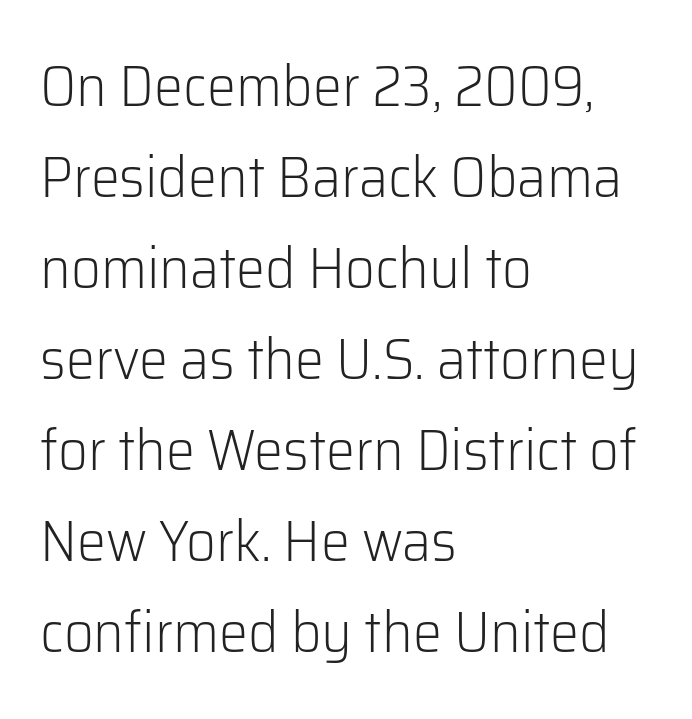
Do the letters lean? They stand straight. Words float on clear page, feet unadorned. I'd call this a sans setting — the letters go barefoot. Here the designer chose a conventional face with non-uniform glyph widths.
